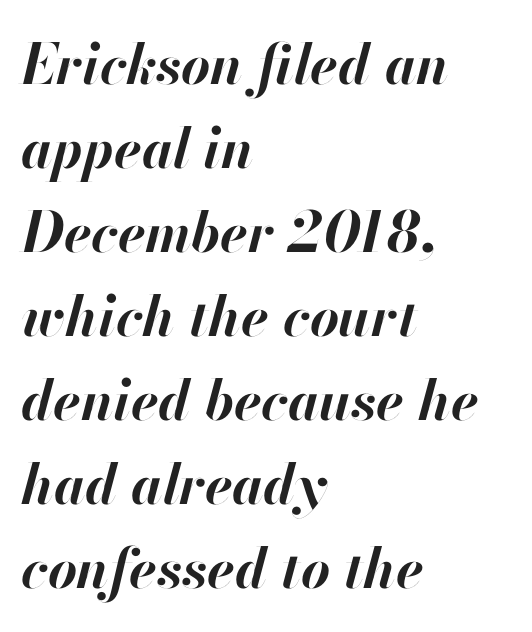
{"italic": "yes", "lean": "right", "slant_degrees": 13, "bold": "yes", "weight": "bold", "width": "normal", "stroke_contrast": "high", "x_height": "small", "monospaced": "no", "underline": "no", "align": "left", "line_spacing": "normal", "line_spacing_ratio": 1.5, "letter_spacing": "normal", "letter_spacing_em": 0.0, "glyph_px": 56}
